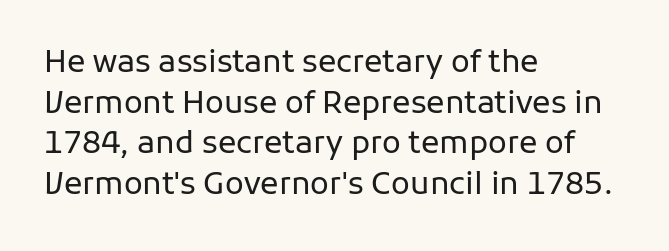
The image shows 31 px regular-weight sans-serif type, upright; set left-aligned, normal line spacing (1.31x), normal letter spacing, not underlined; low stroke contrast and a medium x-height.
